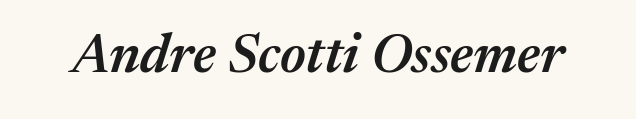
You could not count columns in this text — the font is proportionally spaced. The rendering uses a semibold face; strokes are thickened but not to full bold. Type without underlining. Rendered with sloped, italic letterforms. Is the letter spacing exaggerated? No — it looks like the ordinary default.
